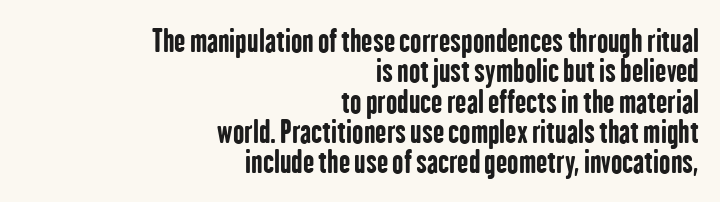
{"serif": "no", "italic": "no", "bold": "yes", "weight": "bold", "width": "condensed", "stroke_contrast": "low", "x_height": "medium", "monospaced": "no", "underline": "no", "align": "right", "line_spacing": "tight", "line_spacing_ratio": 1.01, "letter_spacing": "normal", "letter_spacing_em": 0.0, "glyph_px": 30}
